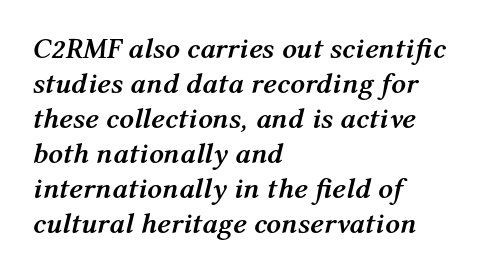
{"italic": "yes", "lean": "right", "slant_degrees": 12, "bold": "yes", "weight": "semibold", "width": "normal", "stroke_contrast": "medium", "x_height": "medium", "monospaced": "no", "underline": "no", "align": "left", "line_spacing_ratio": 1.21, "letter_spacing": "normal", "letter_spacing_em": 0.0, "glyph_px": 29}
